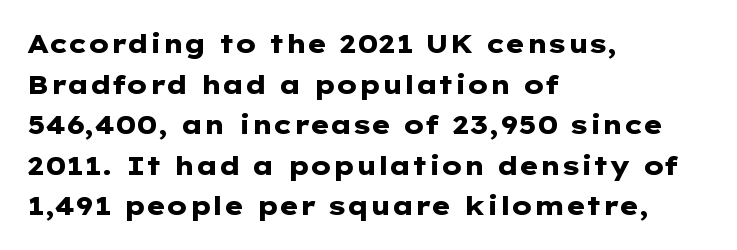
The image shows 26 px bold type, upright; set left-aligned, normal line spacing (1.56x), normal letter spacing, not underlined.
